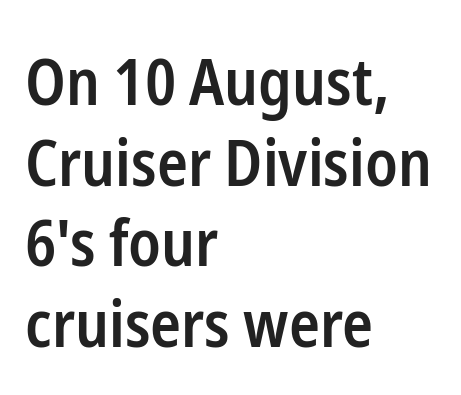
Q: Is the text bold? A: Semi-bold.
Q: Is the text italic (slanted)? A: No, it is upright.
Q: Is the typeface a serif or a sans-serif typeface? A: Sans-serif.
Q: Is the text underlined? A: No.
Q: How is the paragraph aligned? A: Left-aligned.
Q: Is the spacing between letters normal or unusually wide? A: Normal.
Q: Is the spacing between lines tight, normal or loose? A: Normal.
Q: Width (condensed, normal, or wide)? A: Condensed.
Q: Stroke contrast? A: Low.
Q: x-height? A: Medium.
Q: Monospaced? A: No.
